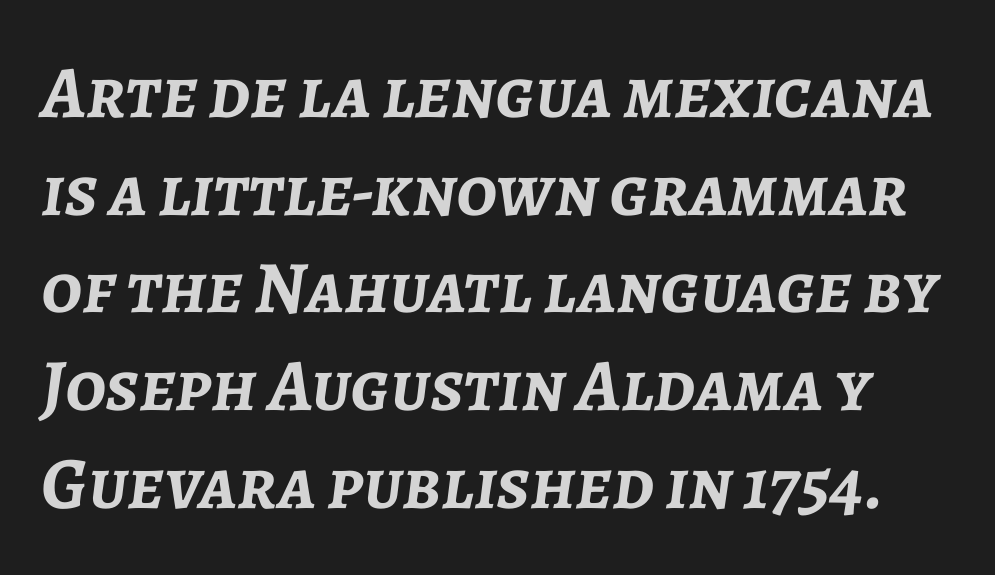
Q: Is the text bold? A: Yes.
Q: Is the text italic (slanted)? A: Yes, it leans right by about 7 degrees.
Q: Is the text underlined? A: No.
Q: Is the spacing between letters normal or unusually wide? A: Normal.
Q: Is the spacing between lines tight, normal or loose? A: Normal.
Q: Width (condensed, normal, or wide)? A: Normal.
Q: Stroke contrast? A: Low.
Q: x-height? A: Medium.
Q: Monospaced? A: No.
